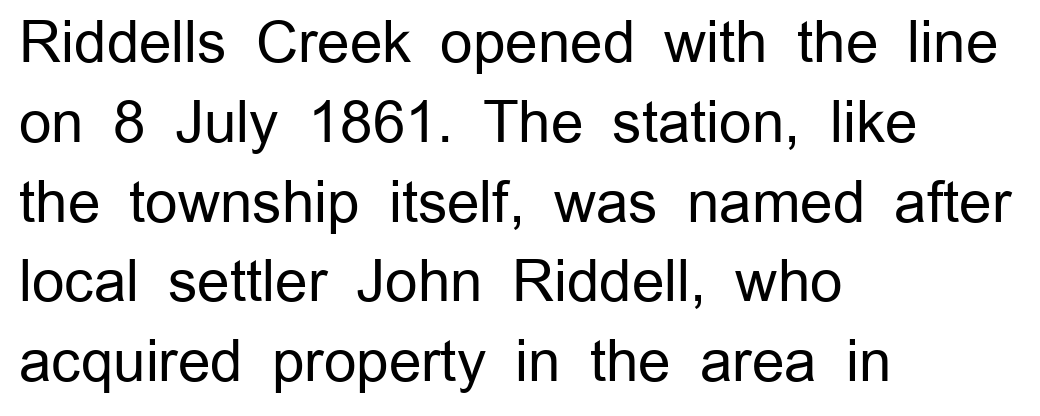
The image shows 57 px regular-weight sans-serif type, upright; set left-aligned, normal line spacing (1.4x), normal letter spacing, not underlined; low stroke contrast and a medium x-height.
